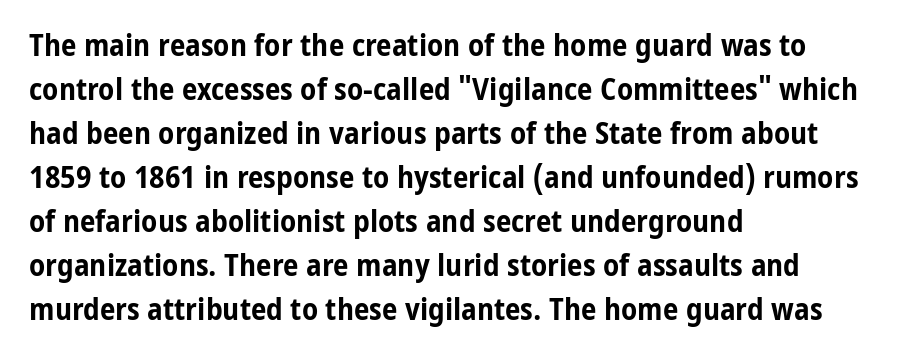
Look at the bottom of the vertical strokes: they stop flat, with no serifs. The block of text has a typical density, with ordinary space between rows. Descender tails drop into unmarked territory. What stands out about the letter spacing? Nothing — it is the standard amount. These lines are set flush left with a ragged right edge. This sample has the flowing, uneven cadence of proportional lettering.
